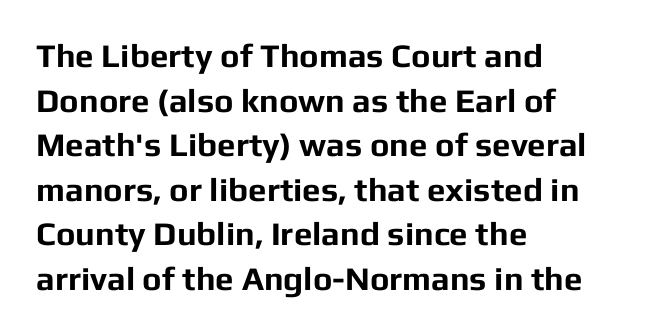
{"serif": "no", "italic": "no", "bold": "yes", "weight": "bold", "width": "normal", "stroke_contrast": "low", "x_height": "medium", "monospaced": "no", "underline": "no", "align": "left", "line_spacing": "normal", "line_spacing_ratio": 1.35, "letter_spacing": "normal", "letter_spacing_em": 0.0, "glyph_px": 33}
